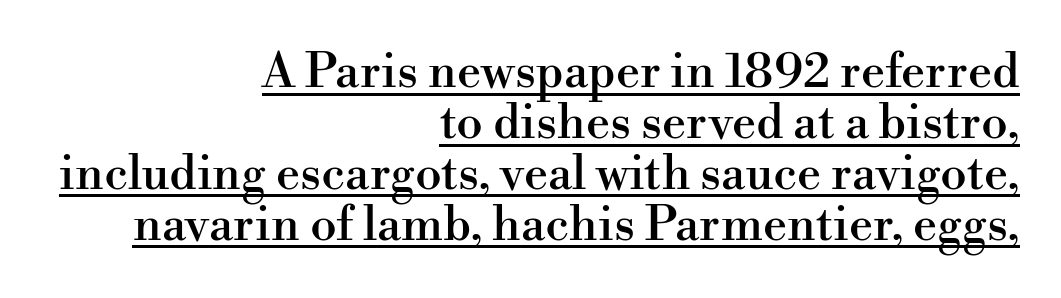
The image shows 48 px serif type, upright; set right-aligned, tight line spacing (1.06x), normal letter spacing, underlined; high stroke contrast and a small x-height.
